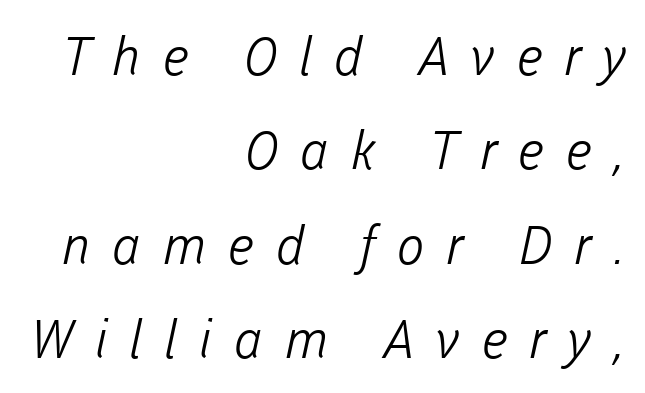
Q: Is the text bold? A: No.
Q: Is the typeface a serif or a sans-serif typeface? A: Sans-serif.
Q: Is the text underlined? A: No.
Q: How is the paragraph aligned? A: Right-aligned.
Q: Is the spacing between letters normal or unusually wide? A: Unusually wide.
Q: Width (condensed, normal, or wide)? A: Normal.
Q: Stroke contrast? A: Low.
Q: x-height? A: Medium.
Q: Monospaced? A: No.
